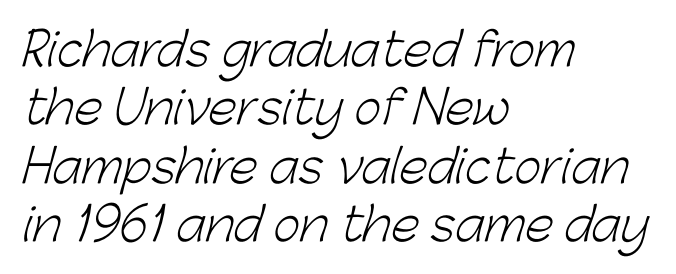
The string is rendered with underlining switched off. These glyphs show unthickened strokes, regular width or finer. The letters advance in unequal steps, a hallmark of proportional type. Short note: letters normally spaced.
